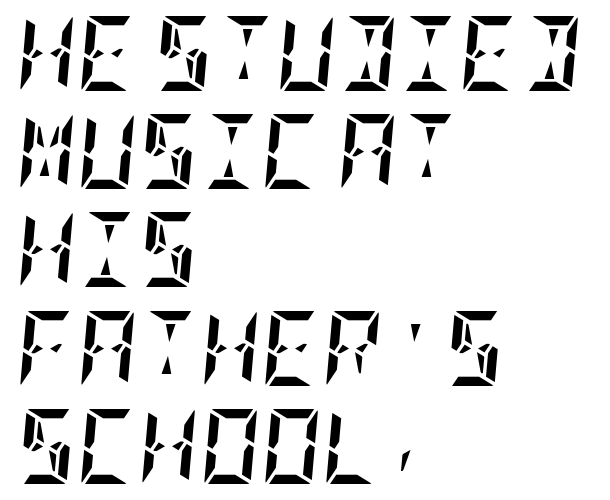
{"italic": "yes", "lean": "right", "slant_degrees": 5, "bold": "yes", "weight": "semibold", "width": "condensed", "stroke_contrast": "low", "x_height": "large", "underline": "no", "align": "left", "line_spacing": "normal", "line_spacing_ratio": 1.31, "letter_spacing": "normal", "letter_spacing_em": 0.0, "glyph_px": 75}
